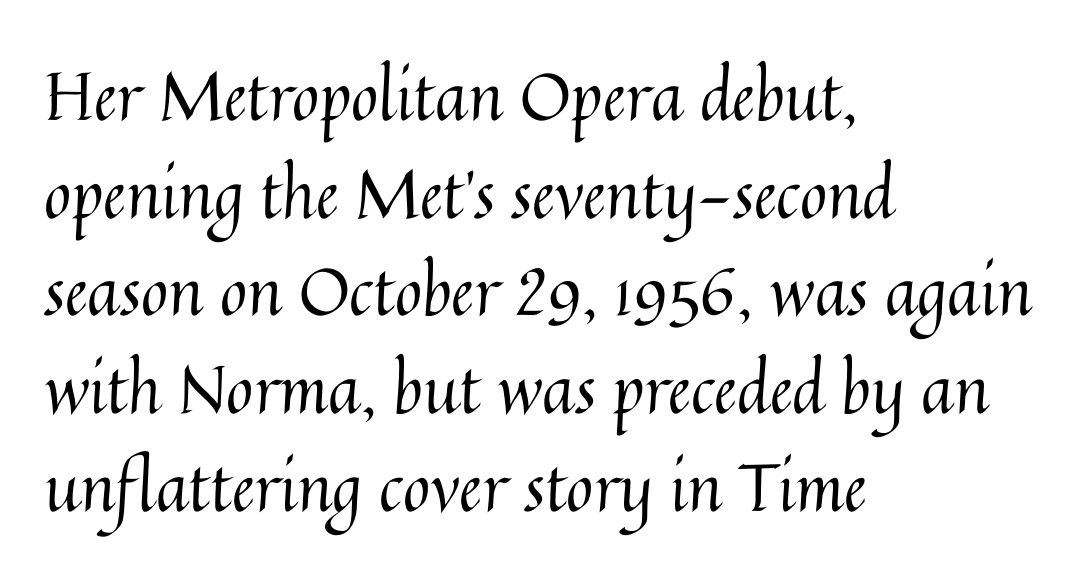
The image shows 66 px regular-weight type; set left-aligned, normal line spacing (1.48x), normal letter spacing, not underlined; medium stroke contrast and a medium x-height.
